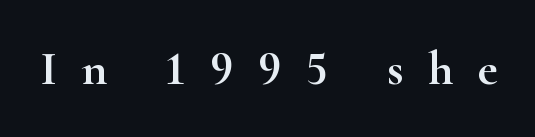
The image shows 49 px wide serif type, upright; set unusually wide letter spacing (+0.49 em), not underlined; high stroke contrast and a small x-height.
